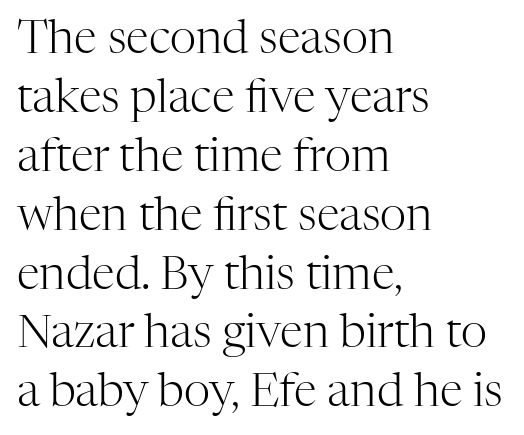
On a weight scale, this lands at 450 or below. A student would call this left alignment; a typographer would say flush left, rag right. To sum up the face: it has serifs. No word sits above an underline.
